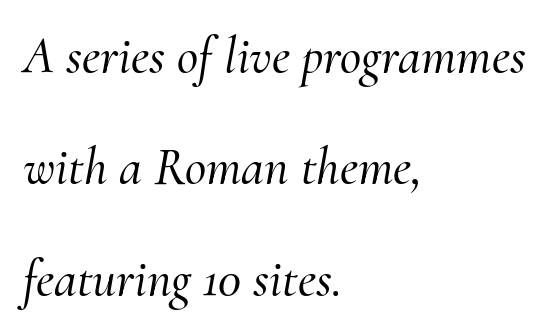
Rendered with sloped, italic letterforms. The block of text is sparse from top to bottom, with ample space between rows. Yep, those are serifs on the letters. Is the letter spacing exaggerated? No — it looks like the ordinary default. The setting favours the left margin, as ordinary paragraphs usually do. Proportional: the letters do not fall into vertical columns.
